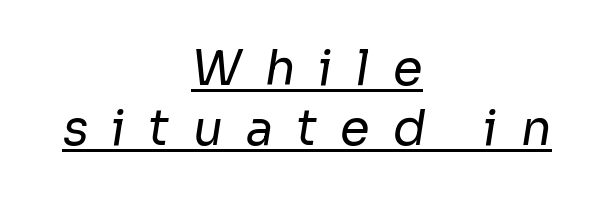
Q: Is the text bold? A: No.
Q: Is the typeface a serif or a sans-serif typeface? A: Sans-serif.
Q: Is the text underlined? A: Yes.
Q: How is the paragraph aligned? A: Centered.
Q: Is the spacing between letters normal or unusually wide? A: Unusually wide.
Q: Is the spacing between lines tight, normal or loose? A: Normal.
Q: Width (condensed, normal, or wide)? A: Normal.
Q: Stroke contrast? A: Low.
Q: x-height? A: Medium.
Q: Monospaced? A: No.
